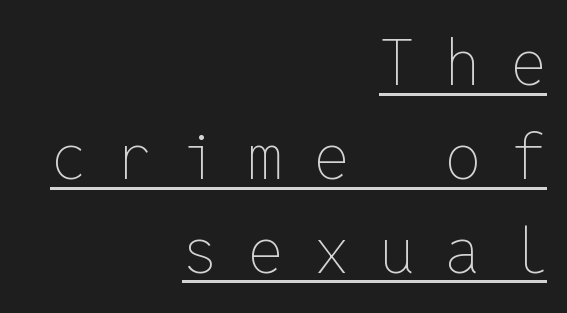
{"italic": "no", "bold": "no", "weight": "thin", "width": "normal", "stroke_contrast": "low", "x_height": "medium", "monospaced": "yes", "underline": "yes", "align": "right", "line_spacing": "normal", "line_spacing_ratio": 1.49, "letter_spacing": "wide", "letter_spacing_em": 0.48, "glyph_px": 63}
